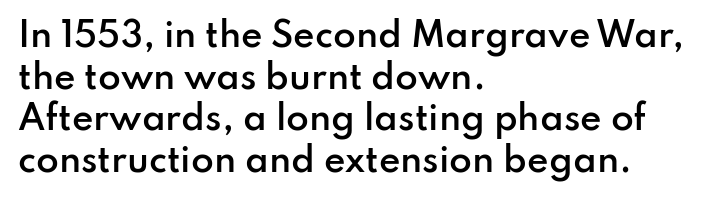
Does the copy run flush right? No — it runs flush left. The words here are not underlined. These lines carry some extra weight — a demibold, not a full bold. The characters display no serif detailing; their extremities are plain. The tracking reads as untouched default to a designer's eye. You can tell it's not italic because the verticals are truly vertical.
